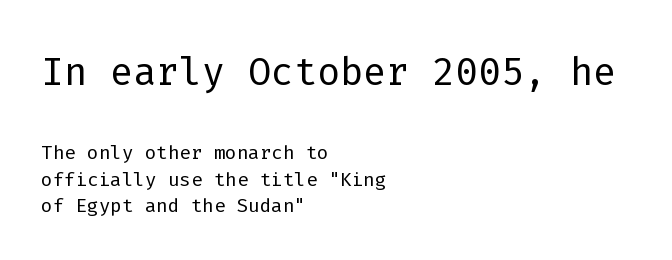
{"serif": "no", "italic": "no", "bold": "no", "weight": "light", "width": "normal", "stroke_contrast": "low", "x_height": "medium", "monospaced": "yes", "underline": "no", "align": "left", "line_spacing": "tight", "line_spacing_ratio": 0.98, "letter_spacing": "normal", "letter_spacing_em": 0.0, "larger_block": "first", "size_ratio": 2.0, "glyph_px": 54}
